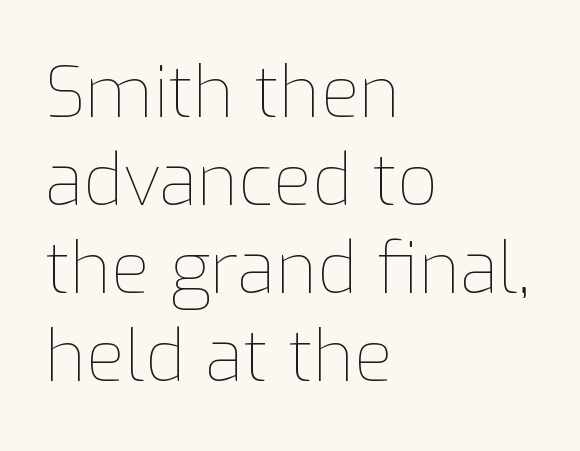
The letters advance in unequal steps, a hallmark of proportional type. The line texture is even and compact thanks to regular tracking. Is there any slant? The stems are plumb. Weight: not bold — regular or lighter.
